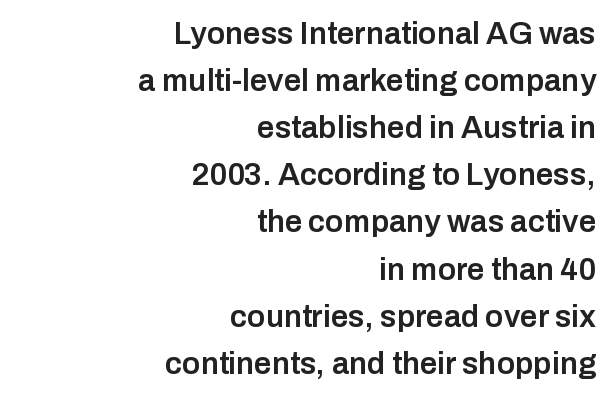
Honestly, there is no underline to notice here at all. How heavy is the stroke? Medium-heavy — a semibold, shy of bold. Does the lettering tilt? It doesn't — this is upright. Does the copy run flush right? Yes — the right margin is perfectly even. Unlike a traditional serif, this face leaves its strokes unadorned.
